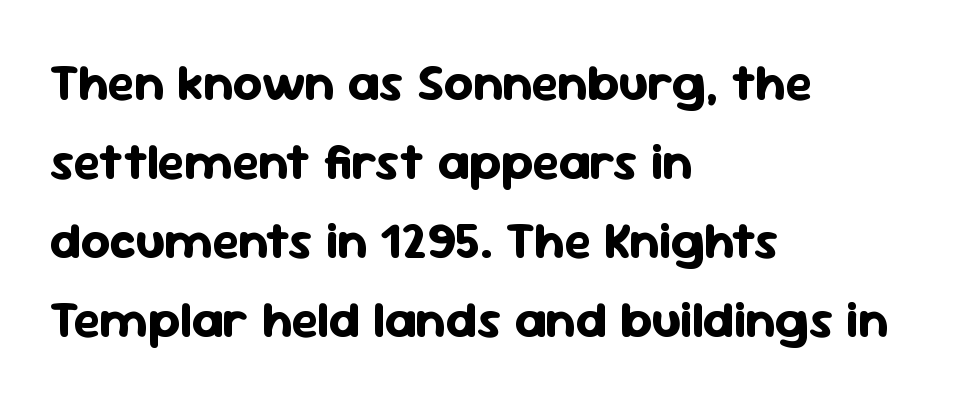
The space directly below the letters is spotless. A sans-serif font was chosen for this passage. Character widths vary here, with narrow letters taking less room than wide ones. Students, observe: this is what conventionally led text looks like. Ordinary non-slanted type is in use.
